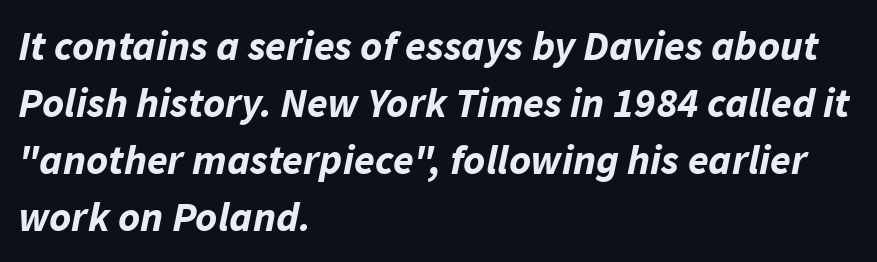
Q: Is the text bold? A: Yes.
Q: Is the text italic (slanted)? A: Yes, it leans right by about 11 degrees.
Q: Is the text underlined? A: No.
Q: How is the paragraph aligned? A: Left-aligned.
Q: Is the spacing between letters normal or unusually wide? A: Normal.
Q: Is the spacing between lines tight, normal or loose? A: Normal.
Q: Width (condensed, normal, or wide)? A: Normal.
Q: Stroke contrast? A: Low.
Q: x-height? A: Medium.
Q: Monospaced? A: No.
